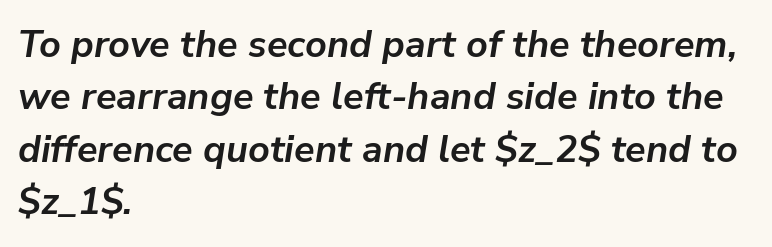
{"italic": "yes", "lean": "right", "slant_degrees": 9, "bold": "yes", "weight": "semibold", "width": "normal", "stroke_contrast": "low", "x_height": "medium", "monospaced": "no", "underline": "no", "align": "left", "line_spacing": "normal", "line_spacing_ratio": 1.38, "letter_spacing": "normal", "letter_spacing_em": 0.0, "glyph_px": 38}
